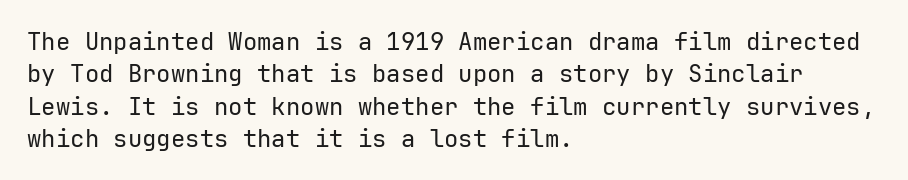
Q: Is the text bold? A: No.
Q: Is the text italic (slanted)? A: No, it is upright.
Q: Is the text underlined? A: No.
Q: How is the paragraph aligned? A: Left-aligned.
Q: Is the spacing between letters normal or unusually wide? A: Normal.
Q: Is the spacing between lines tight, normal or loose? A: Normal.
